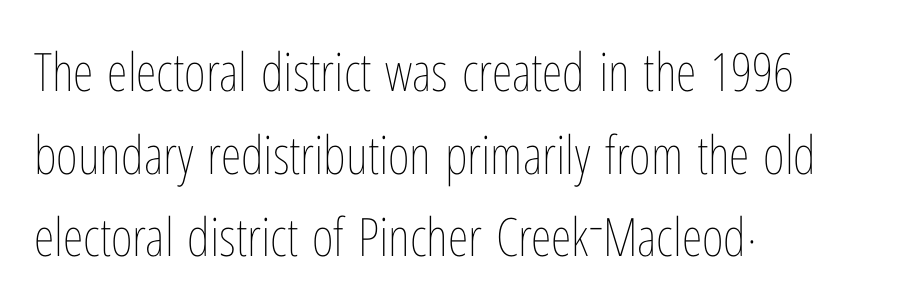
{"italic": "no", "bold": "no", "weight": "thin", "width": "condensed", "stroke_contrast": "low", "x_height": "medium", "monospaced": "no", "underline": "no", "align": "left", "line_spacing": "normal", "line_spacing_ratio": 1.56, "letter_spacing": "normal", "letter_spacing_em": 0.0, "glyph_px": 53}
